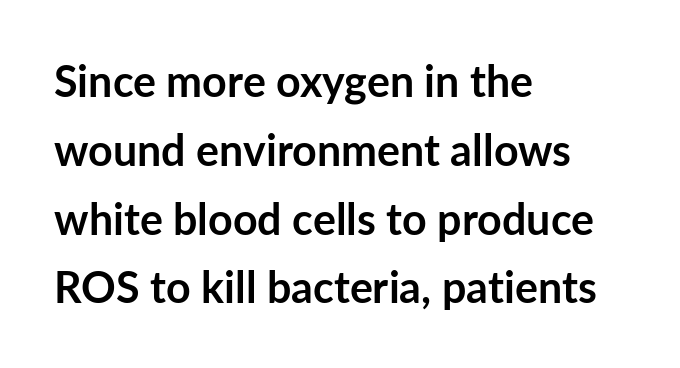
{"serif": "no", "italic": "no", "bold": "yes", "weight": "semibold", "width": "normal", "stroke_contrast": "low", "x_height": "medium", "monospaced": "no", "underline": "no", "align": "left", "line_spacing": "normal", "line_spacing_ratio": 1.6, "letter_spacing": "normal", "letter_spacing_em": 0.0, "glyph_px": 43}
